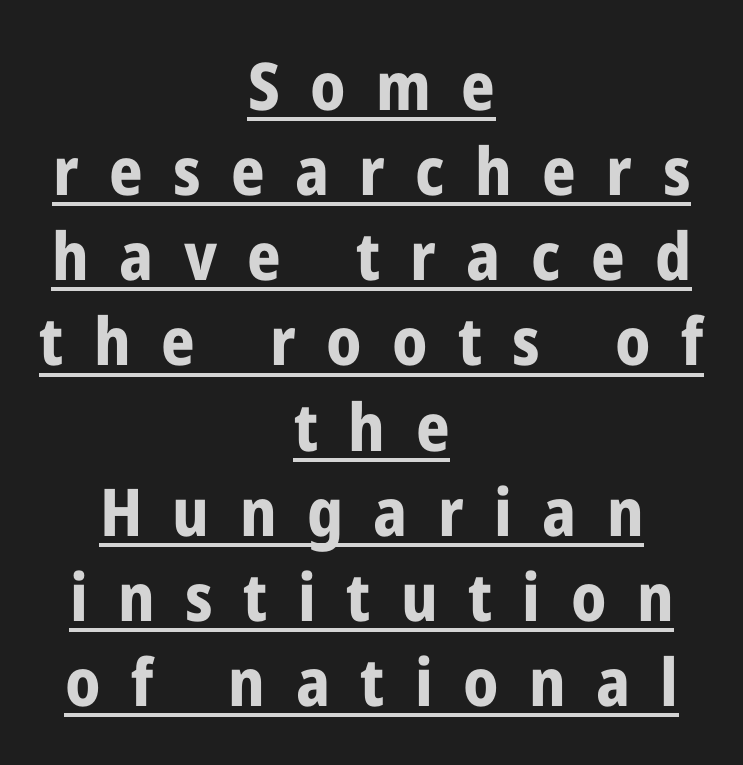
{"serif": "no", "italic": "no", "bold": "yes", "weight": "bold", "width": "condensed", "stroke_contrast": "low", "x_height": "medium", "monospaced": "no", "underline": "yes", "align": "center", "line_spacing": "normal", "line_spacing_ratio": 1.29, "letter_spacing": "wide", "letter_spacing_em": 0.46, "glyph_px": 66}
